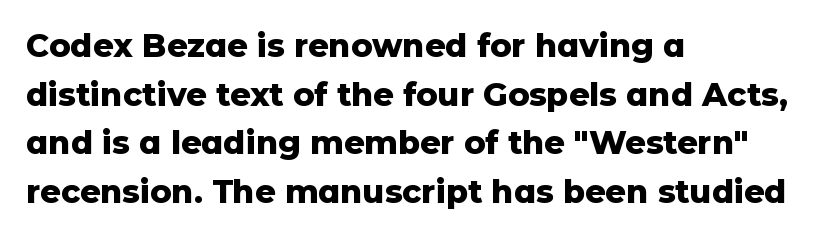
{"serif": "no", "italic": "no", "bold": "yes", "weight": "heavy", "width": "normal", "stroke_contrast": "low", "x_height": "medium", "monospaced": "no", "underline": "no", "align": "left", "line_spacing": "normal", "line_spacing_ratio": 1.52, "letter_spacing": "normal", "letter_spacing_em": 0.0, "glyph_px": 32}
